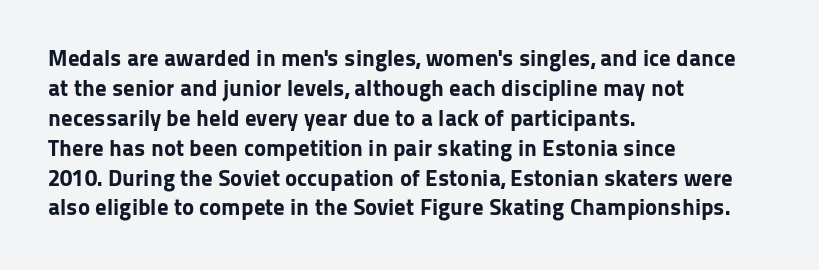
Designer's note — italics off, roman on. Clear beneath every line of the passage. Set as a true bold cut, around the 700 mark. How would I describe the line gaps? Plain and ordinary.
